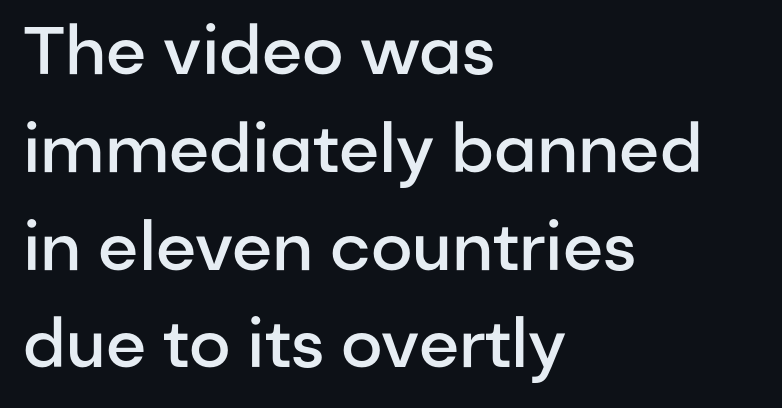
{"serif": "no", "italic": "no", "bold": "semi", "weight": "semibold", "width": "normal", "stroke_contrast": "low", "x_height": "medium", "monospaced": "no", "underline": "no", "align": "left", "line_spacing": "normal", "line_spacing_ratio": 1.46, "letter_spacing": "normal", "letter_spacing_em": 0.0, "glyph_px": 67}
